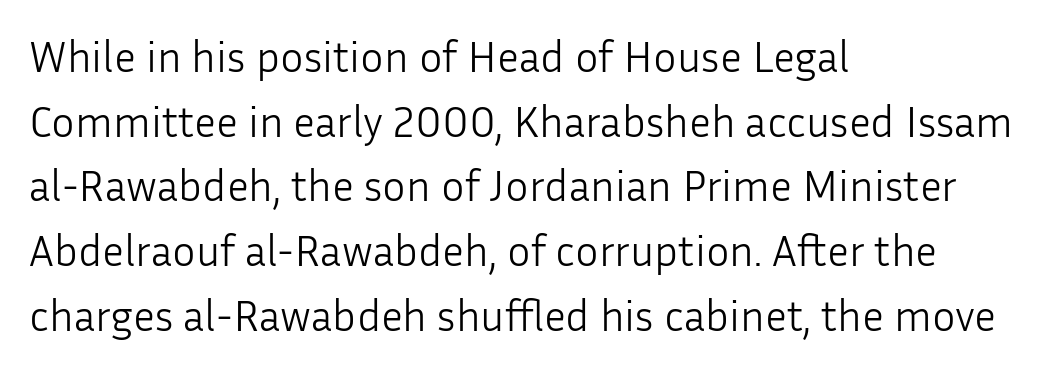
{"serif": "no", "italic": "no", "bold": "no", "weight": "light", "width": "normal", "stroke_contrast": "low", "x_height": "medium", "monospaced": "no", "underline": "no", "align": "left", "line_spacing": "normal", "line_spacing_ratio": 1.47, "letter_spacing": "normal", "letter_spacing_em": 0.0, "glyph_px": 44}
